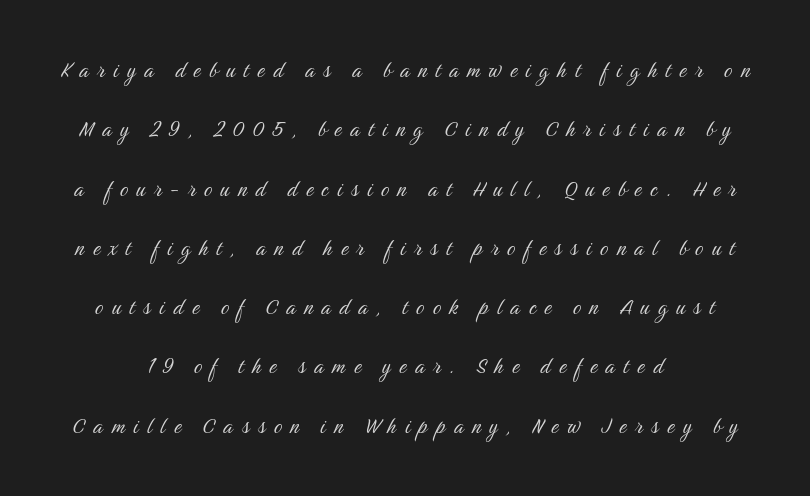
Airy leading. The weight would be labelled regular, book, light, or lighter still. The baseline area is clear. Someone cranked the tracking dial way up on this one.
